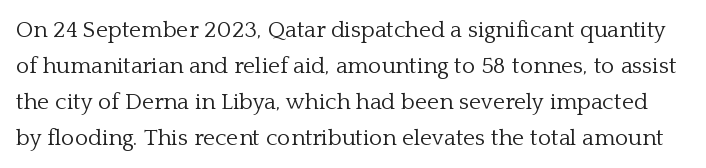
Descender tails drop into unmarked territory. The letters sit at their default tracking, neither squeezed nor spread. Summary of vertical rhythm: regular, with standard interline spacing. Every character sits straight up, as roman type does.
